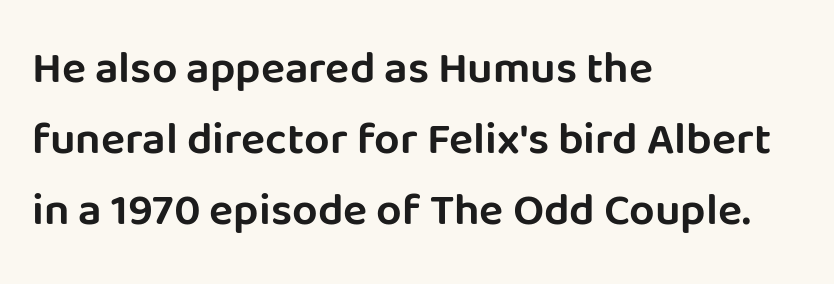
Q: Is the text italic (slanted)? A: No, it is upright.
Q: Is the typeface a serif or a sans-serif typeface? A: Sans-serif.
Q: Is the text underlined? A: No.
Q: How is the paragraph aligned? A: Left-aligned.
Q: Is the spacing between letters normal or unusually wide? A: Normal.
Q: Is the spacing between lines tight, normal or loose? A: Normal.
Q: Width (condensed, normal, or wide)? A: Normal.
Q: Stroke contrast? A: Low.
Q: x-height? A: Large.
Q: Monospaced? A: No.
